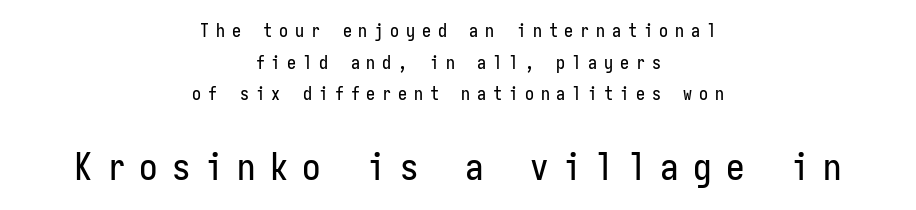
Between these two stacked blocks, the lower one wins on size. Any mark beneath the type? The region is blank. Fixed-width glyphs throughout — classic coding-font behaviour. Glyph-to-glyph distance is far greater than everyday printed text. Ordinary non-slanted type is in use.
